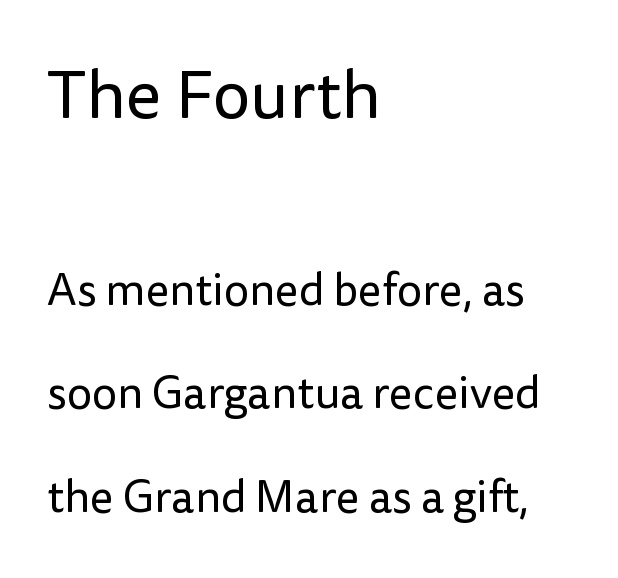
Q: Is the text bold? A: No.
Q: Is the text italic (slanted)? A: No, it is upright.
Q: Is the typeface a serif or a sans-serif typeface? A: Sans-serif.
Q: Is the text underlined? A: No.
Q: How is the paragraph aligned? A: Left-aligned.
Q: Is the spacing between letters normal or unusually wide? A: Normal.
Q: Is the spacing between lines tight, normal or loose? A: Loose.
Q: Which block of text is set in a larger size, the first (top) or the second (bottom)? A: The first (top) one.
Q: Width (condensed, normal, or wide)? A: Normal.
Q: Stroke contrast? A: Low.
Q: x-height? A: Medium.
Q: Monospaced? A: No.
